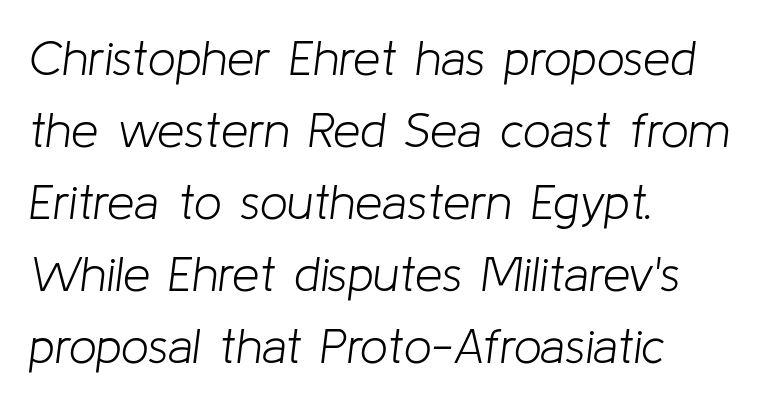
{"italic": "yes", "lean": "right", "slant_degrees": 8, "bold": "no", "weight": "light", "width": "normal", "stroke_contrast": "low", "x_height": "medium", "monospaced": "no", "underline": "no", "align": "left", "line_spacing": "normal", "line_spacing_ratio": 1.47, "letter_spacing": "normal", "letter_spacing_em": 0.0, "glyph_px": 49}
